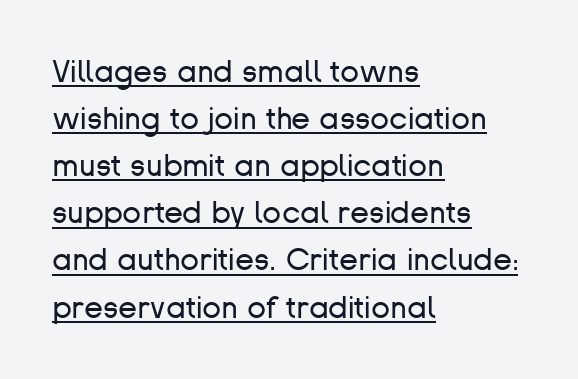
A typesetter would call this proportional, since set widths differ per character. You can tell it's not italic because the verticals are truly vertical. Between one letter and the next there's only the usual sliver of space. Short and long lines alike share a common starting point at left. Notice how descenders clear the ascenders below comfortably — that's standard leading. Weight class: somewhere from thin through regular.
